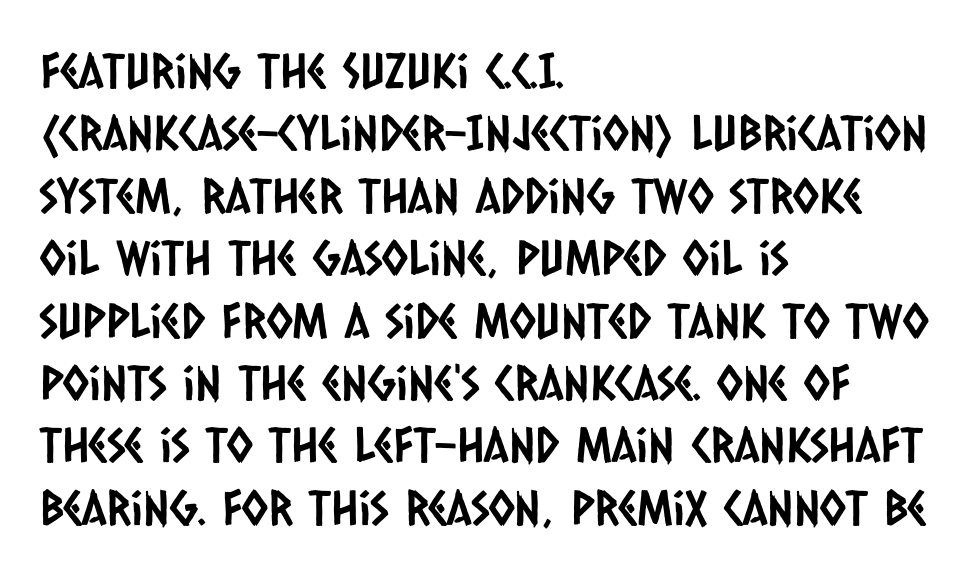
{"serif": "no", "width": "condensed", "stroke_contrast": "low", "x_height": "large", "monospaced": "no", "underline": "no", "align": "left", "line_spacing": "normal", "line_spacing_ratio": 1.3, "letter_spacing": "normal", "letter_spacing_em": 0.0, "glyph_px": 48}
